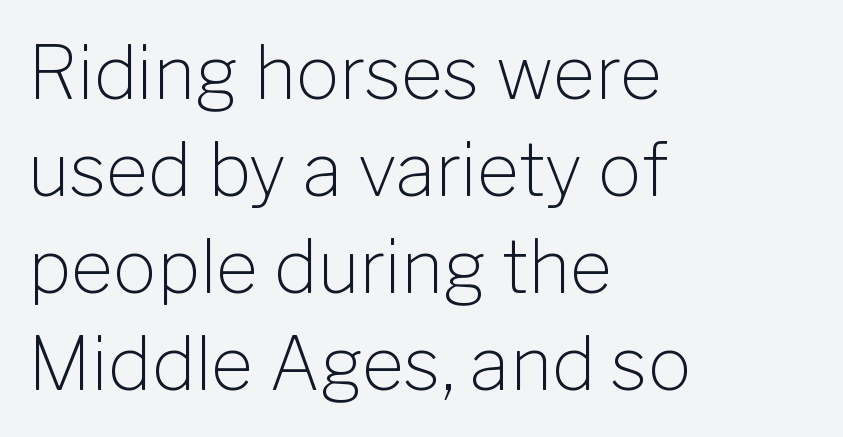
The image shows 73 px light sans-serif type, upright; set left-aligned, normal line spacing (1.33x), normal letter spacing, not underlined; low stroke contrast and a medium x-height.
